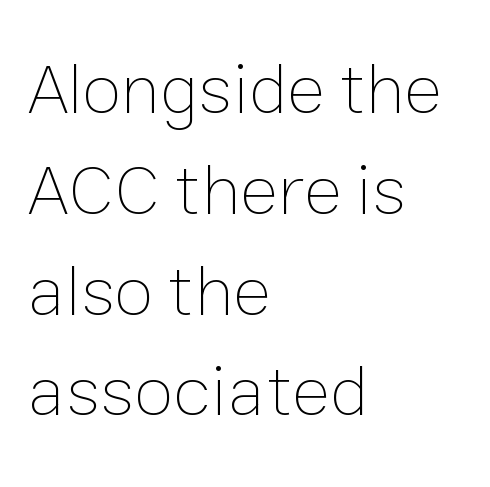
{"italic": "no", "bold": "no", "weight": "thin", "width": "normal", "stroke_contrast": "low", "x_height": "medium", "monospaced": "no", "underline": "no", "align": "left", "line_spacing": "normal", "line_spacing_ratio": 1.4, "letter_spacing": "normal", "letter_spacing_em": 0.0, "glyph_px": 72}
